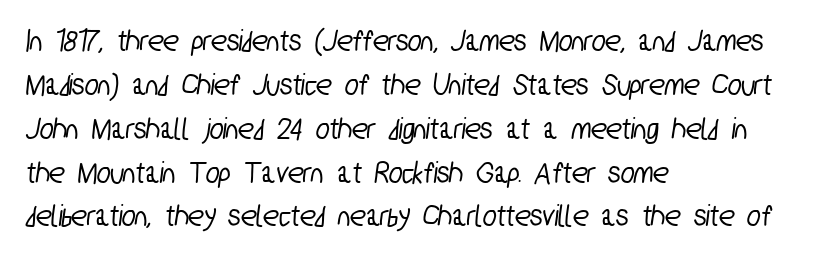
{"serif": "no", "width": "condensed", "stroke_contrast": "low", "x_height": "medium", "monospaced": "no", "underline": "no", "align": "left", "line_spacing": "normal", "line_spacing_ratio": 1.37, "letter_spacing": "normal", "letter_spacing_em": 0.0, "glyph_px": 32}
